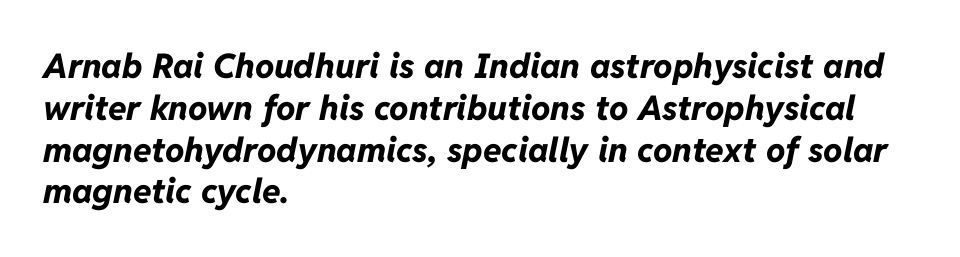
{"italic": "yes", "lean": "right", "slant_degrees": 11, "bold": "yes", "weight": "bold", "width": "normal", "stroke_contrast": "low", "x_height": "medium", "monospaced": "no", "underline": "no", "align": "left", "line_spacing_ratio": 1.23, "letter_spacing": "normal", "letter_spacing_em": 0.0, "glyph_px": 34}
